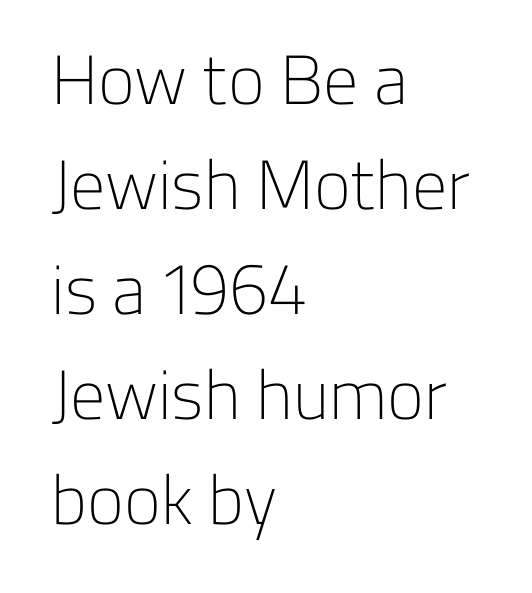
Inter-character spacing is left at the font's built-in metrics. Leftover space on each line is placed entirely after the last word. Quick note: not italic, upright. Evenly set lines give the paragraph a standard silhouette. The letters advance in unequal steps, a hallmark of proportional type.
